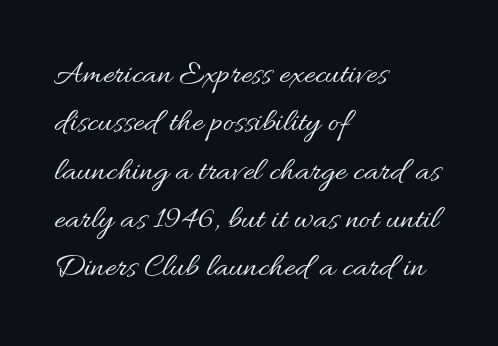
Q: Is the text bold? A: No.
Q: Is the text italic (slanted)? A: Yes.
Q: Is the text underlined? A: No.
Q: How is the paragraph aligned? A: Left-aligned.
Q: Is the spacing between letters normal or unusually wide? A: Normal.
Q: Is the spacing between lines tight, normal or loose? A: Normal.
Q: Width (condensed, normal, or wide)? A: Normal.
Q: Stroke contrast? A: Medium.
Q: x-height? A: Small.
Q: Monospaced? A: No.
